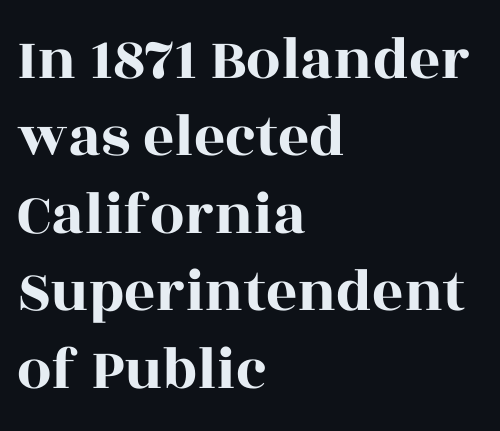
{"serif": "yes", "italic": "no", "width": "wide", "x_height": "large", "monospaced": "no", "underline": "no", "align": "left", "line_spacing": "normal", "line_spacing_ratio": 1.27, "letter_spacing": "normal", "letter_spacing_em": 0.0, "glyph_px": 61}
